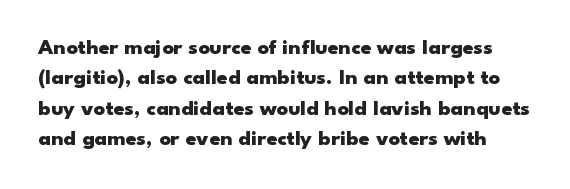
{"italic": "no", "bold": "yes", "underline": "no", "line_spacing": "normal", "line_spacing_ratio": 1.38, "letter_spacing": "normal", "letter_spacing_em": 0.0, "glyph_px": 22}
